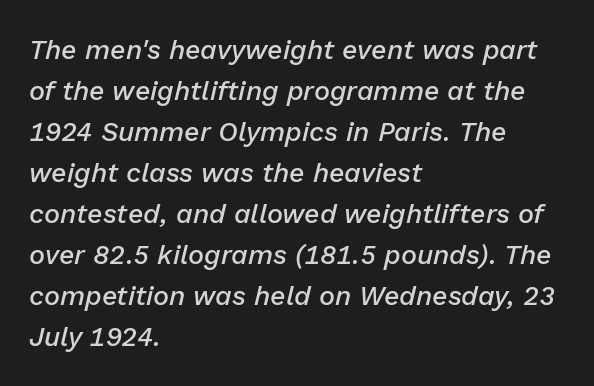
{"italic": "yes", "lean": "right", "slant_degrees": 13, "bold": "semi", "underline": "no", "align": "left", "line_spacing": "normal", "line_spacing_ratio": 1.52, "letter_spacing": "normal", "letter_spacing_em": 0.0, "glyph_px": 27}
